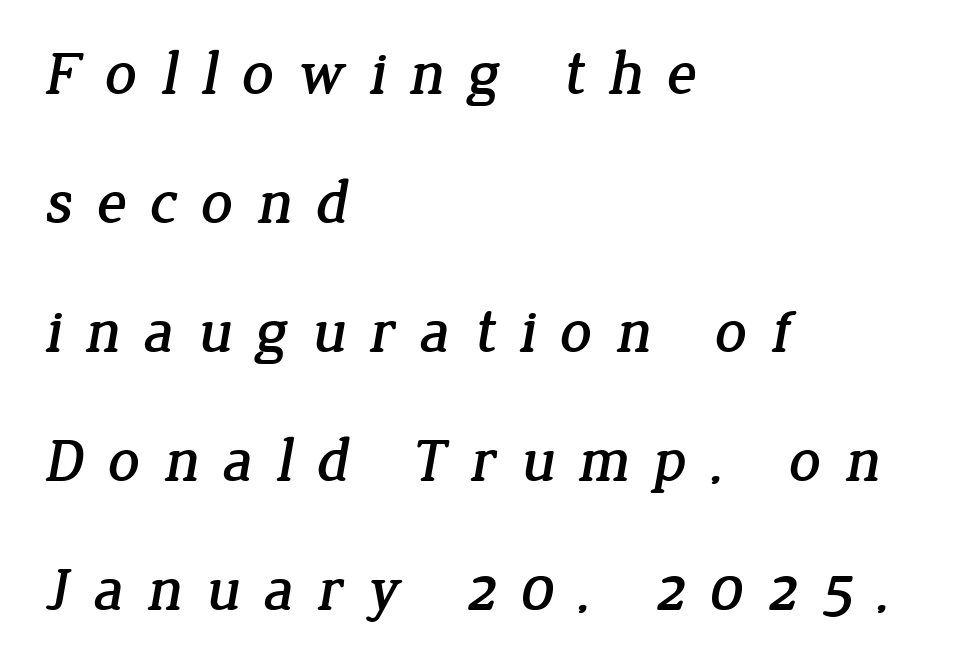
The image shows 62 px serif type; set left-aligned, loose line spacing (2.08x), unusually wide letter spacing (+0.37 em), not underlined; low stroke contrast and a medium x-height.
